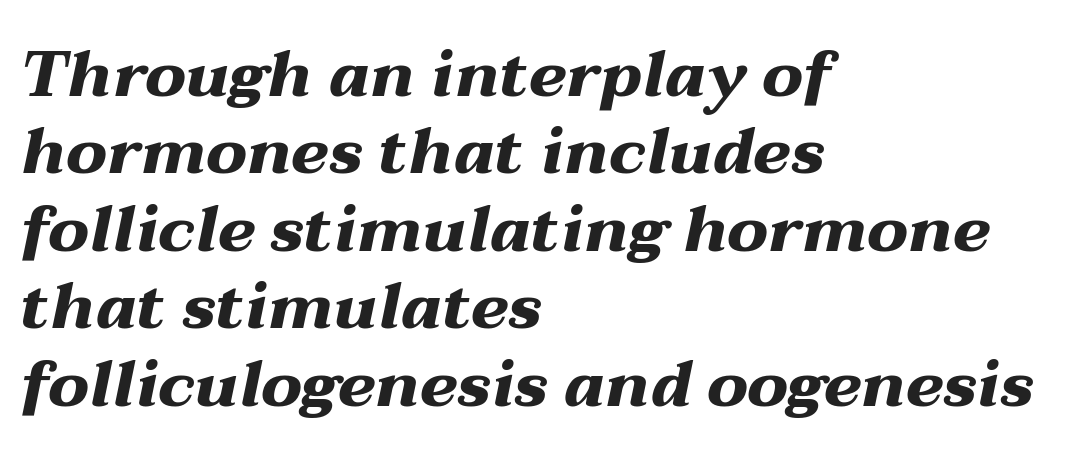
{"italic": "yes", "lean": "right", "slant_degrees": 12, "bold": "yes", "weight": "heavy", "width": "wide", "stroke_contrast": "medium", "x_height": "medium", "monospaced": "no", "underline": "no", "align": "left", "line_spacing_ratio": 1.21, "letter_spacing": "normal", "letter_spacing_em": 0.0, "glyph_px": 64}
